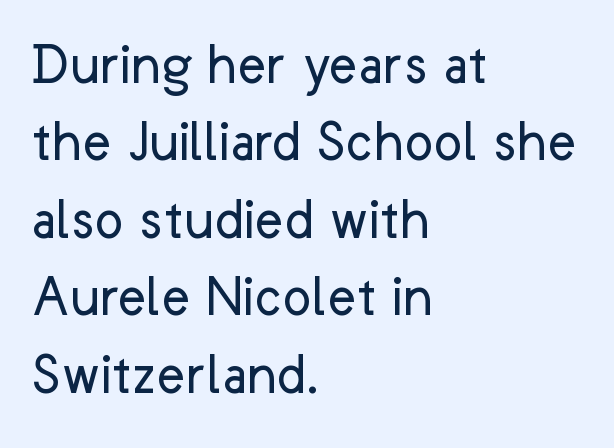
{"serif": "no", "italic": "no", "bold": "no", "weight": "regular", "width": "normal", "stroke_contrast": "low", "x_height": "medium", "monospaced": "no", "underline": "no", "align": "left", "line_spacing": "normal", "line_spacing_ratio": 1.27, "letter_spacing": "normal", "letter_spacing_em": 0.0, "glyph_px": 61}
